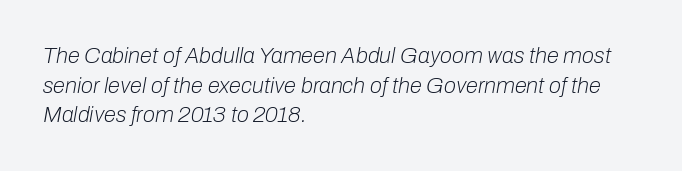
The image shows 22 px text type, italic (leaning right); set left-aligned, normal line spacing (1.35x), normal letter spacing, not underlined.
